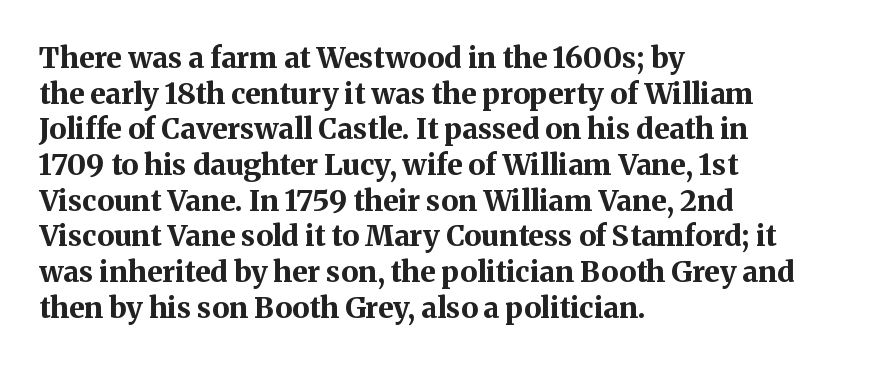
The image shows 29 px bold serif type, upright; set left-aligned, line spacing 1.23x, normal letter spacing, not underlined; medium stroke contrast and a medium x-height.
